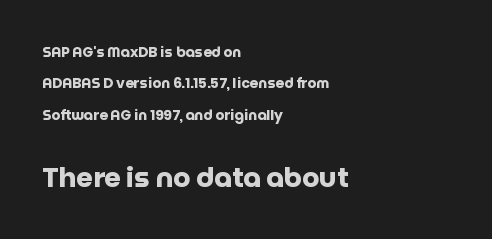
{"italic": "no", "bold": "yes", "underline": "no", "align": "left", "line_spacing": "loose", "line_spacing_ratio": 2.24, "letter_spacing": "normal", "letter_spacing_em": 0.0, "larger_block": "second", "size_ratio": 1.93, "glyph_px": 27}
